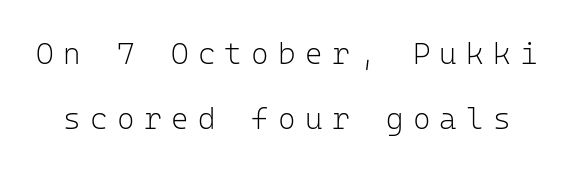
Q: Is the text bold? A: No.
Q: Is the text italic (slanted)? A: No, it is upright.
Q: Is the typeface a serif or a sans-serif typeface? A: Sans-serif.
Q: Is the text underlined? A: No.
Q: Is the spacing between letters normal or unusually wide? A: Unusually wide.
Q: Is the spacing between lines tight, normal or loose? A: Loose.
Q: Width (condensed, normal, or wide)? A: Normal.
Q: Stroke contrast? A: Low.
Q: x-height? A: Medium.
Q: Monospaced? A: Yes.
